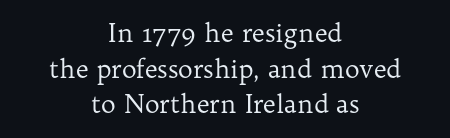
The image shows 25 px text type, upright; set centered, normal line spacing (1.43x), normal letter spacing, not underlined.
